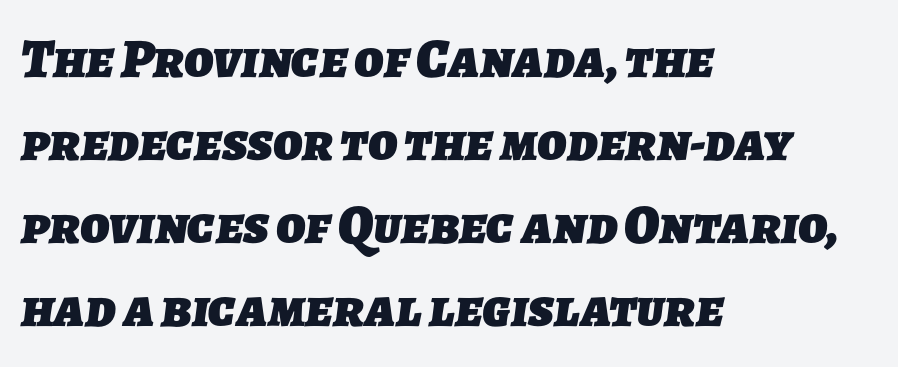
The image shows 55 px heavy sans-serif type; set left-aligned, normal line spacing (1.51x), normal letter spacing, not underlined; low stroke contrast and a medium x-height.
